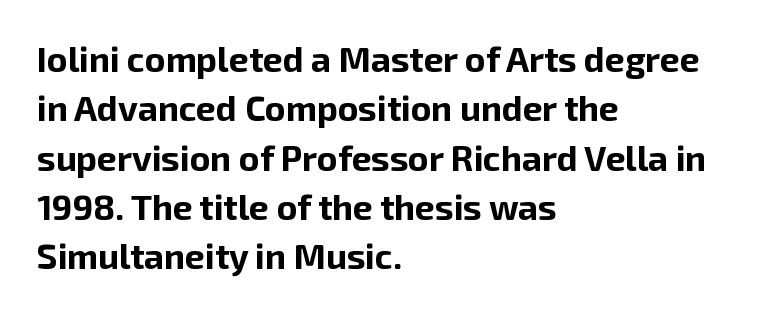
Q: Is the text bold? A: Yes.
Q: Is the text italic (slanted)? A: No, it is upright.
Q: Is the typeface a serif or a sans-serif typeface? A: Sans-serif.
Q: Is the text underlined? A: No.
Q: How is the paragraph aligned? A: Left-aligned.
Q: Is the spacing between letters normal or unusually wide? A: Normal.
Q: Is the spacing between lines tight, normal or loose? A: Normal.
Q: Width (condensed, normal, or wide)? A: Normal.
Q: Stroke contrast? A: Low.
Q: x-height? A: Medium.
Q: Monospaced? A: No.
